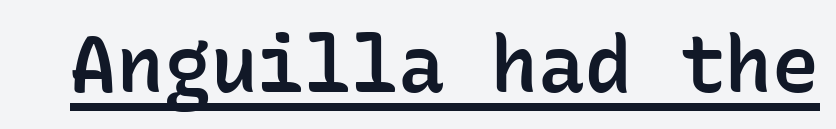
The image shows 78 px semibold sans-serif type, upright, monospaced; set normal letter spacing, underlined; low stroke contrast and a medium x-height.
